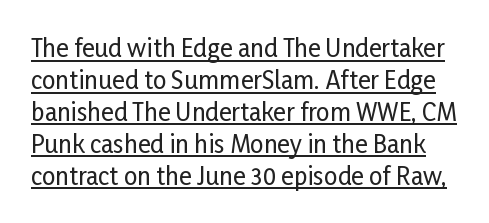
{"italic": "no", "underline": "yes", "line_spacing": "normal", "line_spacing_ratio": 1.33, "letter_spacing": "normal", "letter_spacing_em": 0.0, "glyph_px": 24}
